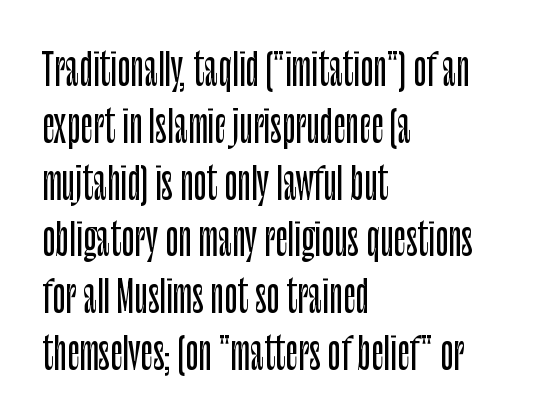
{"serif": "no", "italic": "no", "width": "condensed", "stroke_contrast": "low", "x_height": "large", "monospaced": "no", "underline": "no", "align": "left", "line_spacing": "normal", "line_spacing_ratio": 1.32, "letter_spacing": "normal", "letter_spacing_em": 0.0, "glyph_px": 43}
